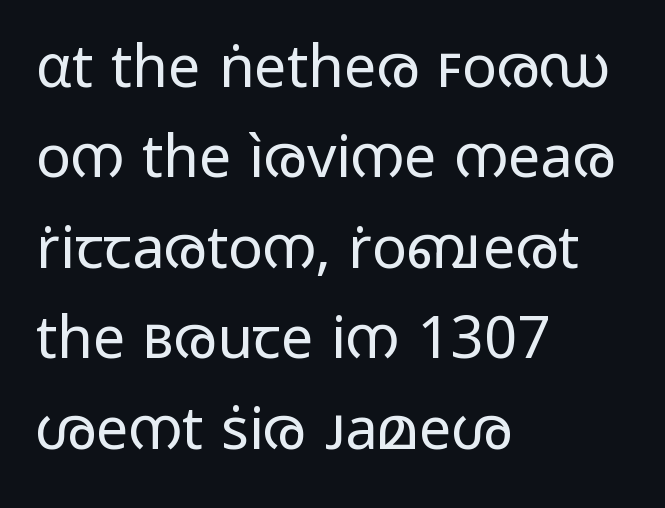
The image shows 58 px regular-weight, wide sans-serif type, upright; set left-aligned, normal line spacing (1.56x), normal letter spacing, not underlined; low stroke contrast and a medium x-height.
